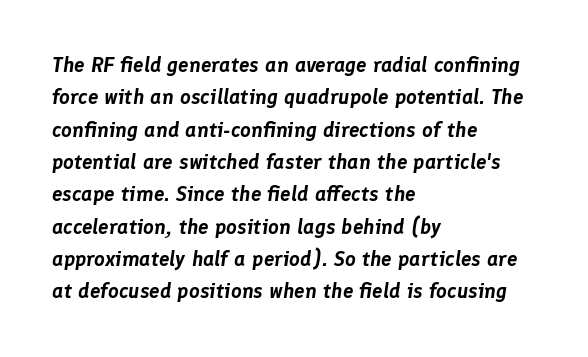
Q: Is the text italic (slanted)? A: Yes, it leans right by about 8 degrees.
Q: Is the text underlined? A: No.
Q: How is the paragraph aligned? A: Left-aligned.
Q: Is the spacing between letters normal or unusually wide? A: Normal.
Q: Is the spacing between lines tight, normal or loose? A: Normal.
